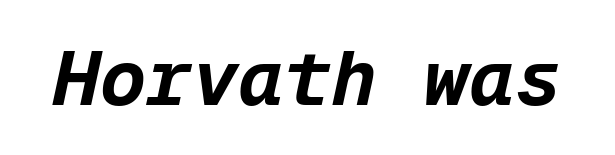
{"italic": "yes", "lean": "right", "slant_degrees": 12, "bold": "yes", "weight": "bold", "width": "normal", "stroke_contrast": "low", "x_height": "medium", "monospaced": "yes", "underline": "no", "letter_spacing": "normal", "letter_spacing_em": 0.0, "glyph_px": 77}
